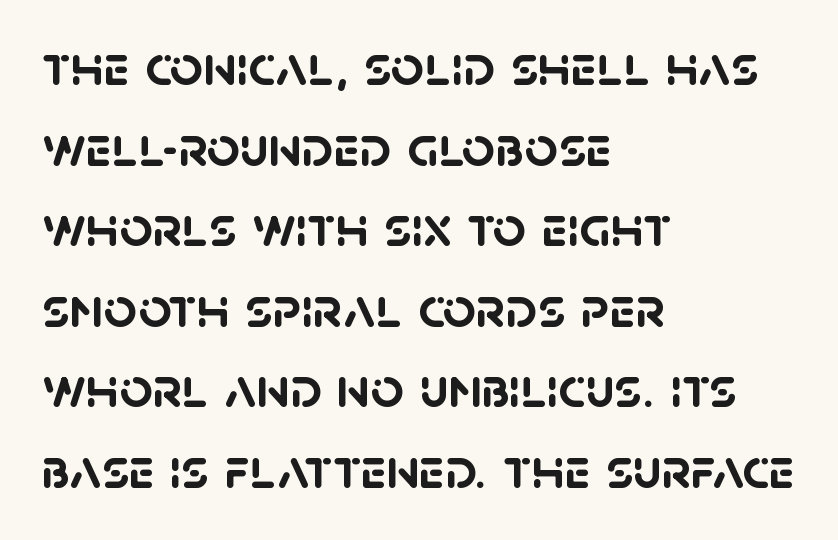
The image shows 58 px semibold sans-serif type; set left-aligned, normal line spacing (1.39x), normal letter spacing, not underlined; low stroke contrast and a large x-height.
